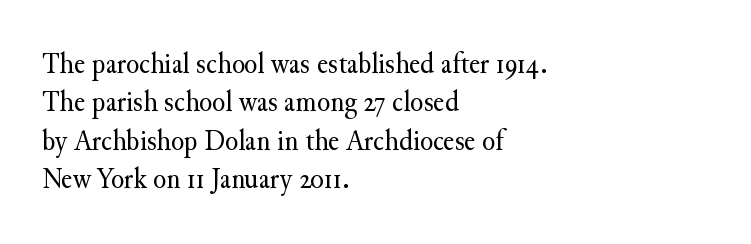
The image shows 30 px regular-weight serif type, upright; set left-aligned, normal line spacing (1.28x), normal letter spacing, not underlined; medium stroke contrast and a small x-height.
